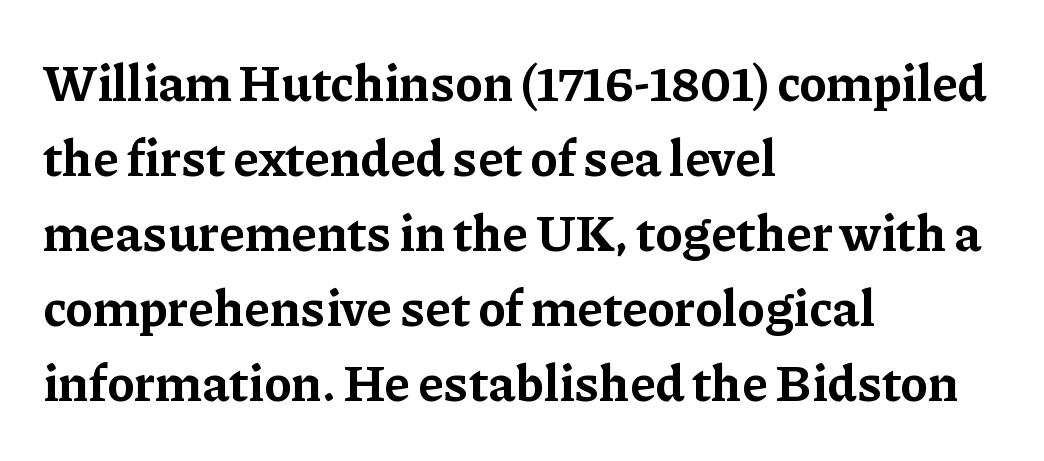
The image shows 52 px bold serif type, upright; set left-aligned, normal line spacing (1.44x), normal letter spacing, not underlined; low stroke contrast and a medium x-height.
